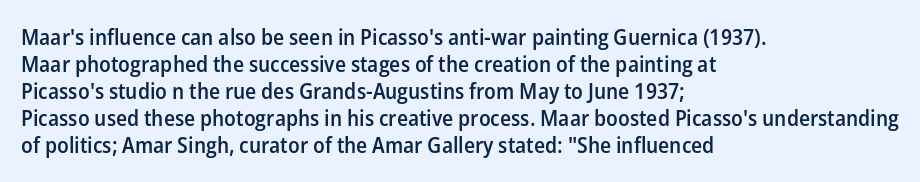
The gap between lines stays unmarked. Casual observation: everything's shoved over to the left. The glyphs have the mass of a demibold cut, below bold. The lettering stays uniformly vertical, giving the passage a roman look. Honestly, the letter spacing is just normal — you wouldn't notice it.
